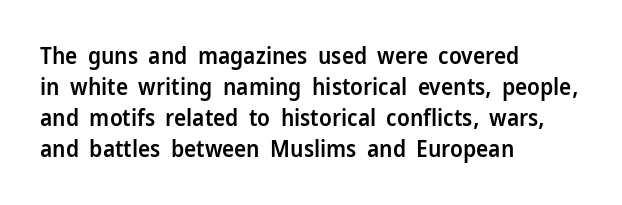
{"italic": "no", "bold": "semi", "underline": "no", "align": "left", "line_spacing": "normal", "line_spacing_ratio": 1.35, "letter_spacing": "normal", "letter_spacing_em": 0.0, "glyph_px": 23}
